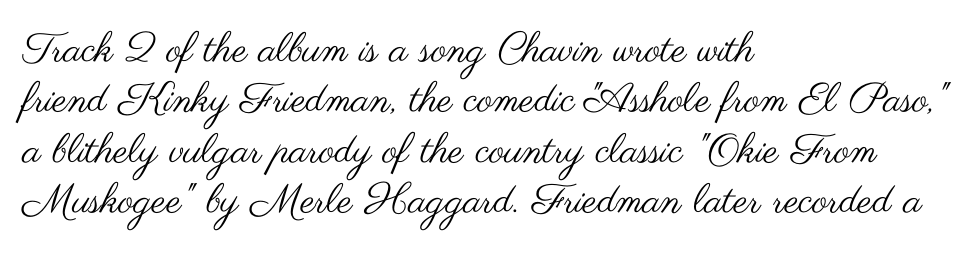
The image shows 41 px regular-weight, wide sans-serif type; set left-aligned, line spacing 1.23x, normal letter spacing, not underlined; medium stroke contrast and a small x-height.
